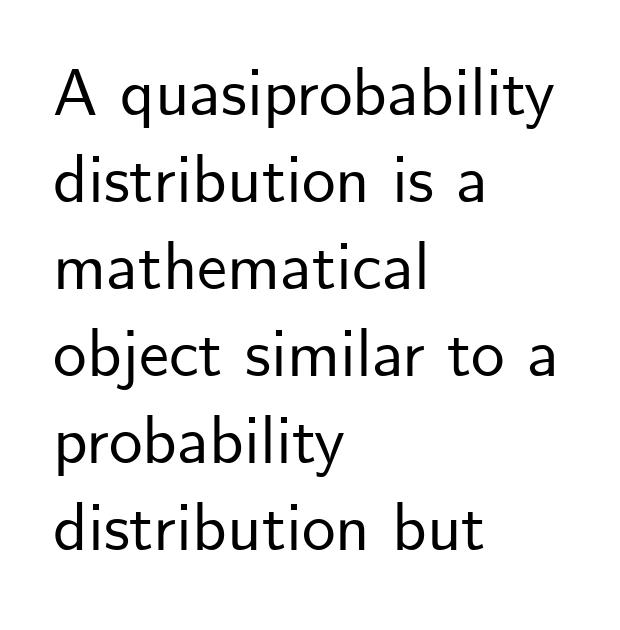
Q: Is the text italic (slanted)? A: No, it is upright.
Q: Is the typeface a serif or a sans-serif typeface? A: Sans-serif.
Q: Is the text underlined? A: No.
Q: How is the paragraph aligned? A: Left-aligned.
Q: Is the spacing between letters normal or unusually wide? A: Normal.
Q: Is the spacing between lines tight, normal or loose? A: Normal.
Q: Width (condensed, normal, or wide)? A: Normal.
Q: Stroke contrast? A: Low.
Q: x-height? A: Small.
Q: Monospaced? A: No.
